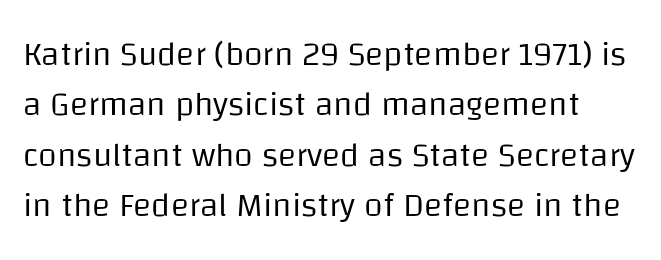
Just letters on the line, the space beneath them empty. No extra ink here — the face is not bold. Do the letters lean? They stand straight. The lines sit at an ordinary, default distance from one another. The font family rendered here belongs to the sans-serif group.
